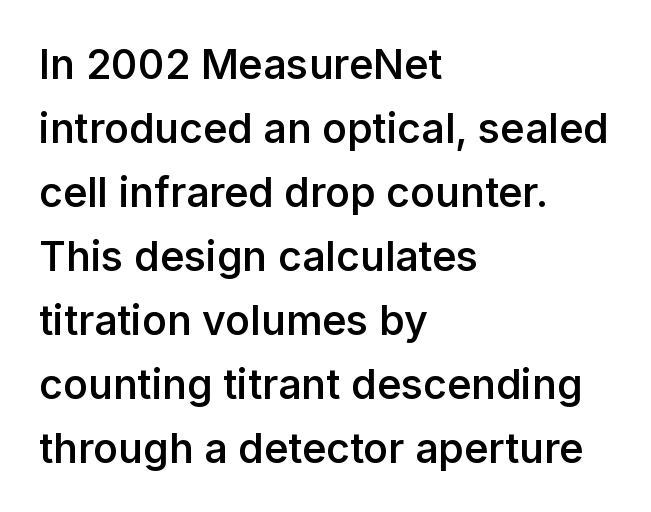
A bit beefed up — I'd call it semibold rather than bold. The compositor pushed each line to the left boundary. Style check: upright. Beneath every word, the page is bare. This sample uses plain, unmodified letter spacing.
